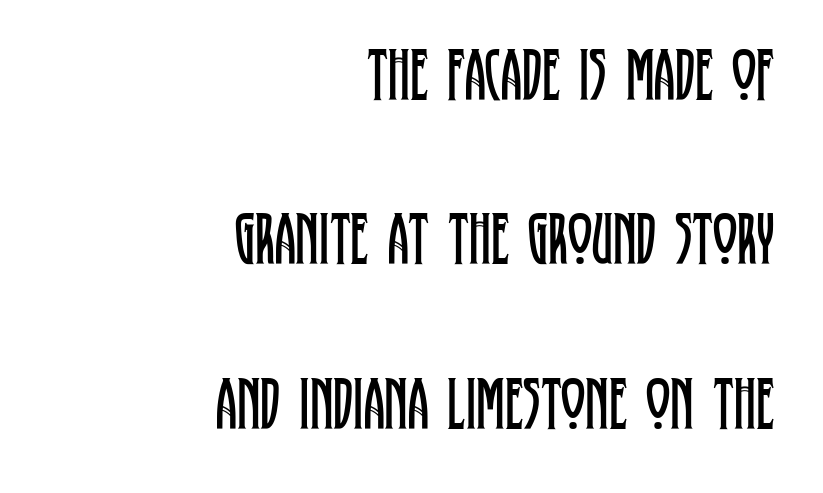
The image shows 74 px regular-weight, condensed serif type, upright; set right-aligned, loose line spacing (2.22x), normal letter spacing, not underlined; low stroke contrast and a large x-height.
